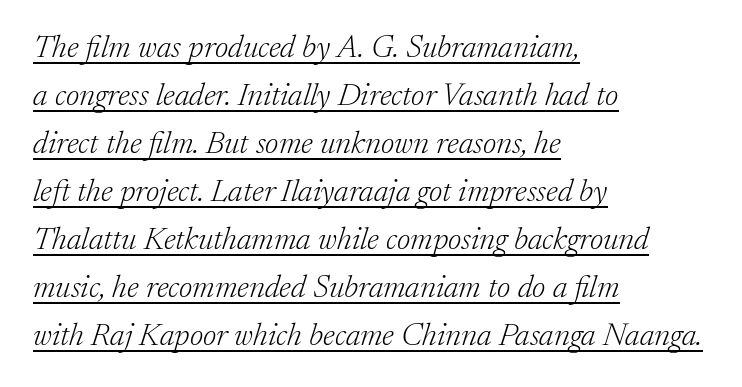
{"serif": "yes", "italic": "yes", "lean": "right", "slant_degrees": 17, "bold": "no", "weight": "light", "width": "normal", "stroke_contrast": "low", "x_height": "medium", "monospaced": "no", "underline": "yes", "align": "left", "line_spacing": "normal", "line_spacing_ratio": 1.5, "letter_spacing": "normal", "letter_spacing_em": 0.0, "glyph_px": 32}
